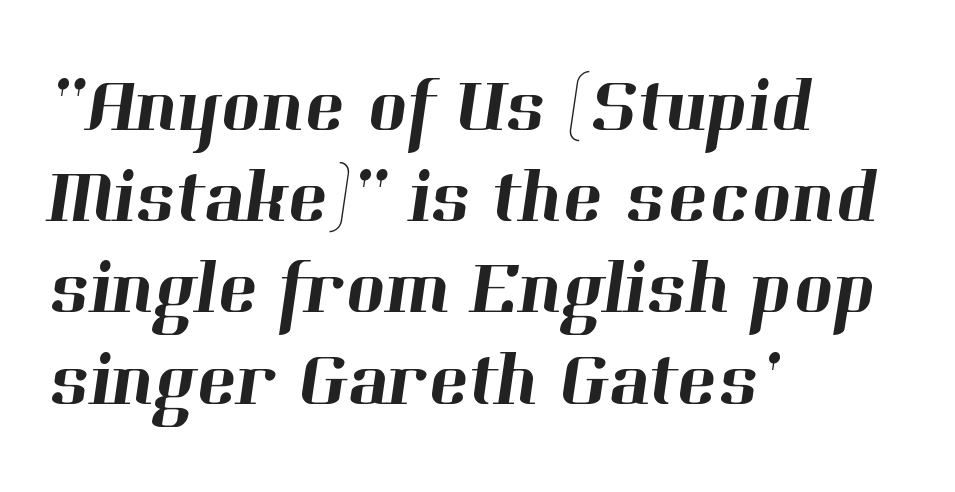
{"serif": "yes", "width": "normal", "stroke_contrast": "high", "x_height": "medium", "monospaced": "no", "underline": "no", "align": "left", "line_spacing_ratio": 1.2, "letter_spacing": "normal", "letter_spacing_em": 0.0, "glyph_px": 76}
